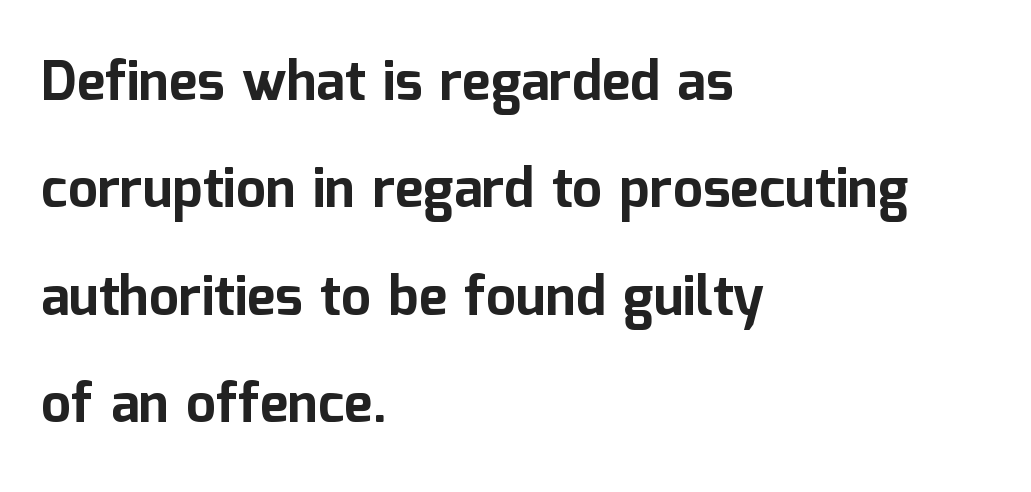
The image shows 54 px bold sans-serif type, upright; set left-aligned, loose line spacing (1.99x), normal letter spacing, not underlined; low stroke contrast and a medium x-height.
